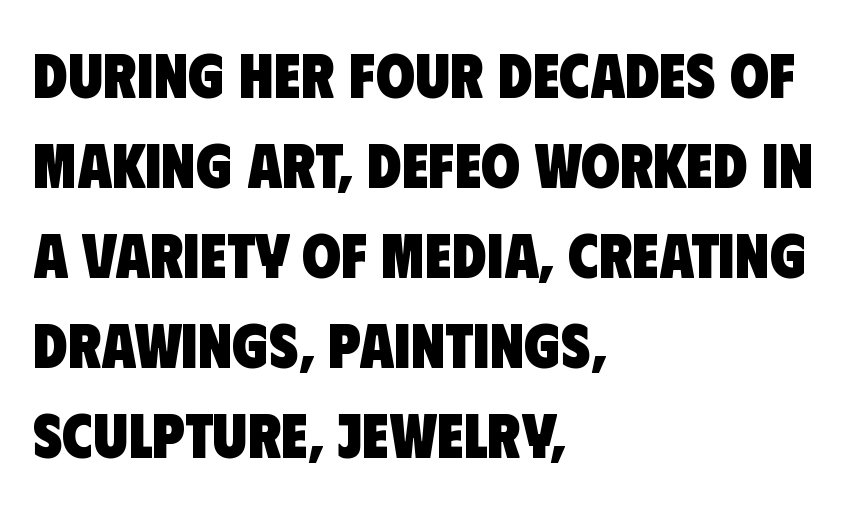
{"serif": "no", "bold": "yes", "weight": "heavy", "width": "condensed", "stroke_contrast": "low", "x_height": "large", "monospaced": "no", "underline": "no", "align": "left", "line_spacing": "normal", "line_spacing_ratio": 1.43, "letter_spacing": "normal", "letter_spacing_em": 0.0, "glyph_px": 63}
